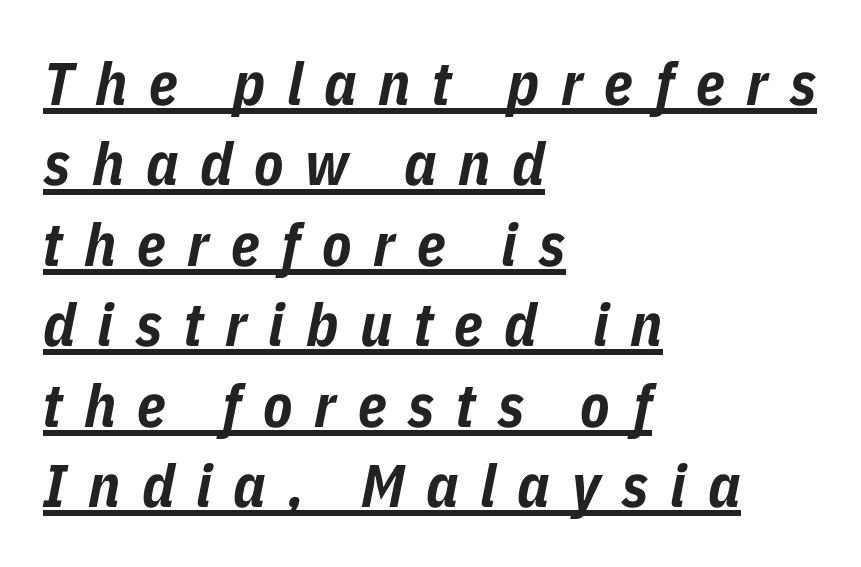
Q: Is the text bold? A: Yes.
Q: Is the text italic (slanted)? A: Yes, it leans right by about 11 degrees.
Q: Is the text underlined? A: Yes.
Q: How is the paragraph aligned? A: Left-aligned.
Q: Is the spacing between letters normal or unusually wide? A: Unusually wide.
Q: Is the spacing between lines tight, normal or loose? A: Normal.
Q: Width (condensed, normal, or wide)? A: Condensed.
Q: Stroke contrast? A: Low.
Q: x-height? A: Medium.
Q: Monospaced? A: No.
